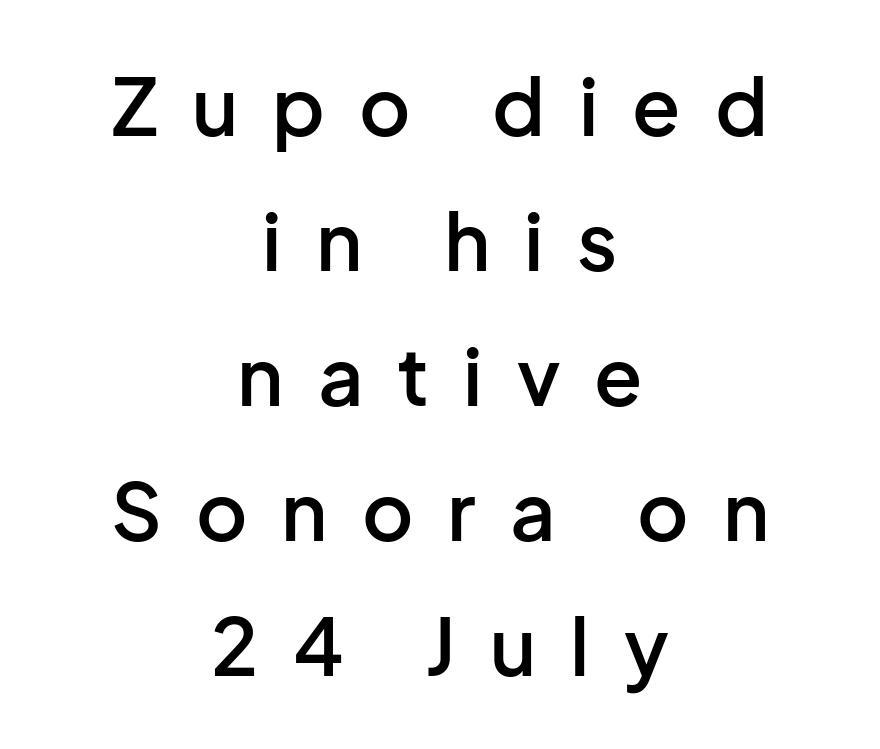
The image shows 79 px semibold sans-serif type, upright; set centered, line spacing 1.71x, unusually wide letter spacing (+0.43 em), not underlined; low stroke contrast and a medium x-height.
